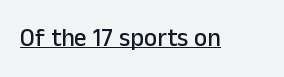
The image shows 25 px text type, upright; set normal letter spacing, underlined.
